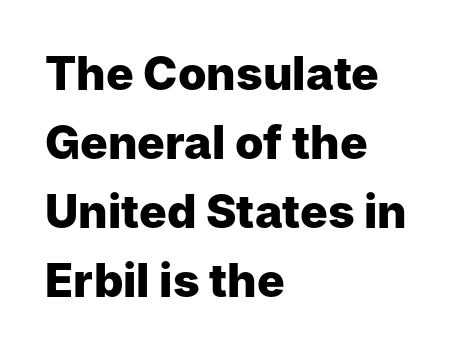
The image shows 46 px heavy sans-serif type, upright; set left-aligned, normal line spacing (1.5x), normal letter spacing, not underlined; low stroke contrast and a medium x-height.
